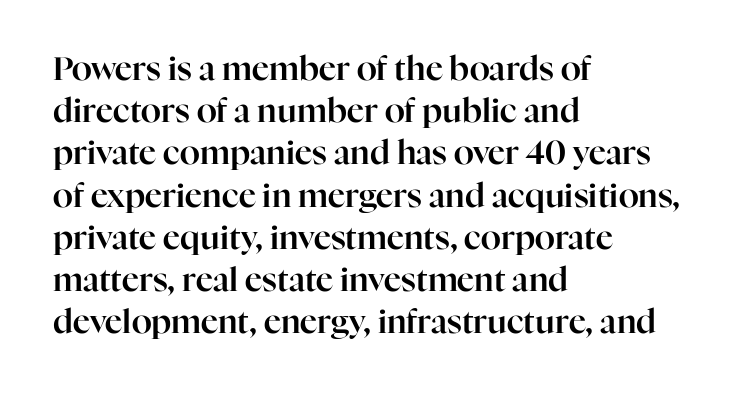
{"serif": "yes", "italic": "no", "width": "normal", "stroke_contrast": "high", "x_height": "medium", "monospaced": "no", "underline": "no", "align": "left", "line_spacing": "normal", "line_spacing_ratio": 1.28, "letter_spacing": "normal", "letter_spacing_em": 0.0, "glyph_px": 33}
